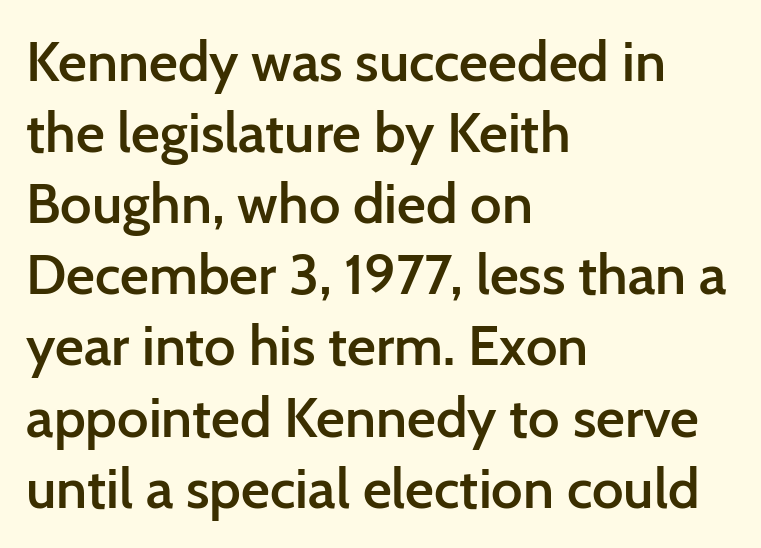
Q: Is the text bold? A: Semi-bold.
Q: Is the text italic (slanted)? A: No, it is upright.
Q: Is the typeface a serif or a sans-serif typeface? A: Sans-serif.
Q: Is the text underlined? A: No.
Q: How is the paragraph aligned? A: Left-aligned.
Q: Is the spacing between letters normal or unusually wide? A: Normal.
Q: Is the spacing between lines tight, normal or loose? A: Normal.
Q: Width (condensed, normal, or wide)? A: Normal.
Q: Stroke contrast? A: Low.
Q: x-height? A: Medium.
Q: Monospaced? A: No.
